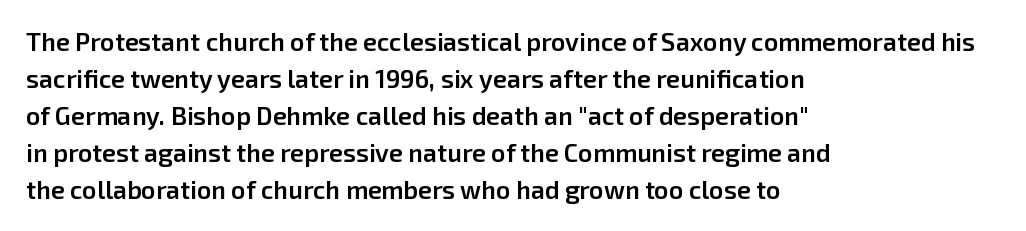
Q: Is the text bold? A: Semi-bold.
Q: Is the text italic (slanted)? A: No, it is upright.
Q: Is the text underlined? A: No.
Q: How is the paragraph aligned? A: Left-aligned.
Q: Is the spacing between letters normal or unusually wide? A: Normal.
Q: Is the spacing between lines tight, normal or loose? A: Normal.
